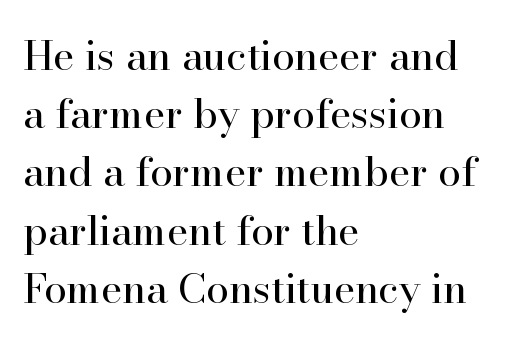
Upright lettering throughout. Type without underlining. This rendering employs a face with finishing strokes, i.e., a serif. The passage shown is typed in a proportional face where columns would drift.
